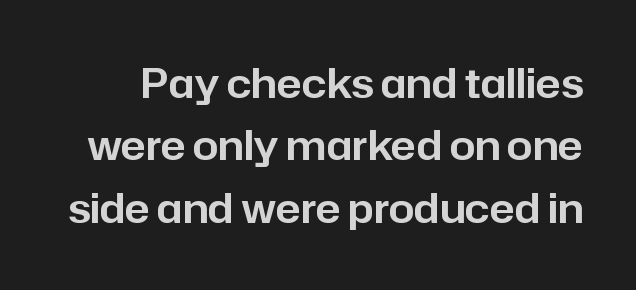
Q: Is the text italic (slanted)? A: No, it is upright.
Q: Is the typeface a serif or a sans-serif typeface? A: Sans-serif.
Q: Is the text underlined? A: No.
Q: Is the spacing between letters normal or unusually wide? A: Normal.
Q: Is the spacing between lines tight, normal or loose? A: Normal.
Q: Width (condensed, normal, or wide)? A: Normal.
Q: Stroke contrast? A: Low.
Q: x-height? A: Medium.
Q: Monospaced? A: No.
